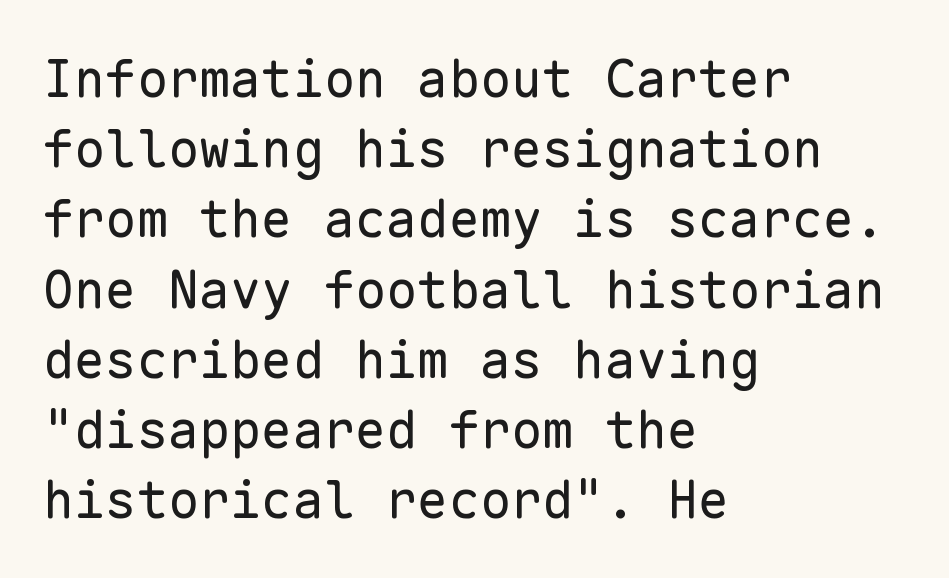
The image shows 52 px regular-weight sans-serif type, upright, monospaced; set left-aligned, normal line spacing (1.35x), normal letter spacing, not underlined; low stroke contrast and a medium x-height.
